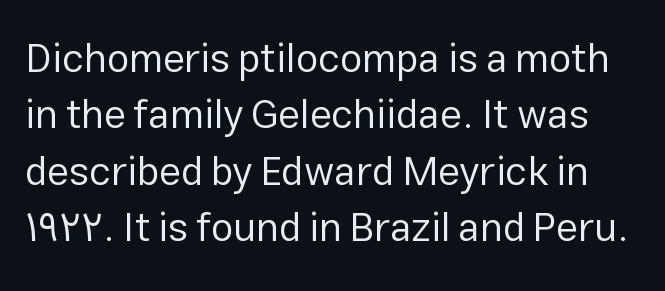
Q: Is the text bold? A: No.
Q: Is the text italic (slanted)? A: No, it is upright.
Q: Is the typeface a serif or a sans-serif typeface? A: Sans-serif.
Q: Is the text underlined? A: No.
Q: Is the spacing between letters normal or unusually wide? A: Normal.
Q: Is the spacing between lines tight, normal or loose? A: Normal.
Q: Width (condensed, normal, or wide)? A: Normal.
Q: Stroke contrast? A: Low.
Q: x-height? A: Medium.
Q: Monospaced? A: No.
